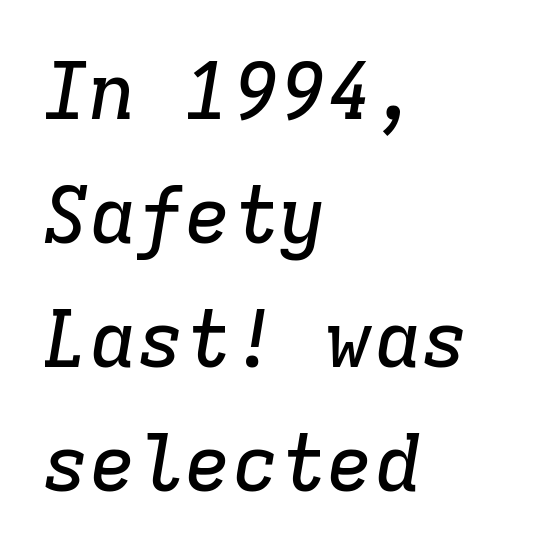
{"serif": "yes", "italic": "yes", "lean": "right", "slant_degrees": 9, "width": "normal", "stroke_contrast": "low", "x_height": "medium", "monospaced": "yes", "underline": "no", "align": "left", "line_spacing": "normal", "line_spacing_ratio": 1.57, "letter_spacing": "normal", "letter_spacing_em": 0.0, "glyph_px": 79}
